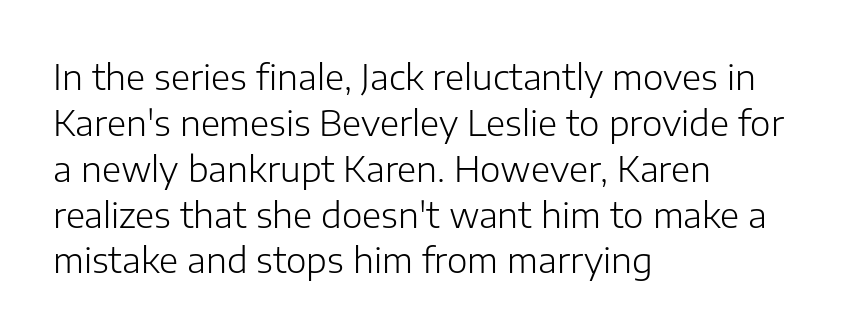
Q: Is the text bold? A: No.
Q: Is the text italic (slanted)? A: No, it is upright.
Q: Is the typeface a serif or a sans-serif typeface? A: Sans-serif.
Q: Is the text underlined? A: No.
Q: How is the paragraph aligned? A: Left-aligned.
Q: Is the spacing between letters normal or unusually wide? A: Normal.
Q: Is the spacing between lines tight, normal or loose? A: Normal.
Q: Width (condensed, normal, or wide)? A: Normal.
Q: Stroke contrast? A: Low.
Q: x-height? A: Medium.
Q: Monospaced? A: No.
